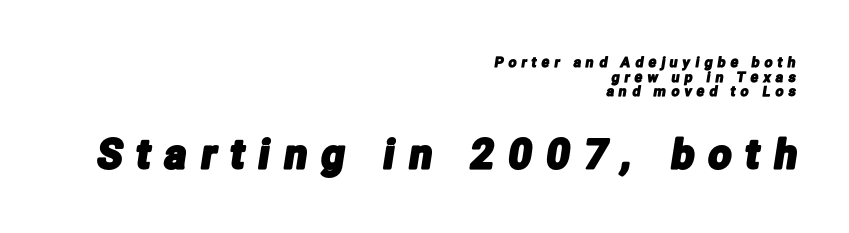
Q: Is the typeface a serif or a sans-serif typeface? A: Sans-serif.
Q: Is the text underlined? A: No.
Q: How is the paragraph aligned? A: Right-aligned.
Q: Is the spacing between letters normal or unusually wide? A: Unusually wide.
Q: Is the spacing between lines tight, normal or loose? A: Tight.
Q: Which block of text is set in a larger size, the first (top) or the second (bottom)? A: The second (bottom) one.
Q: Width (condensed, normal, or wide)? A: Condensed.
Q: Stroke contrast? A: Low.
Q: x-height? A: Medium.
Q: Monospaced? A: No.
